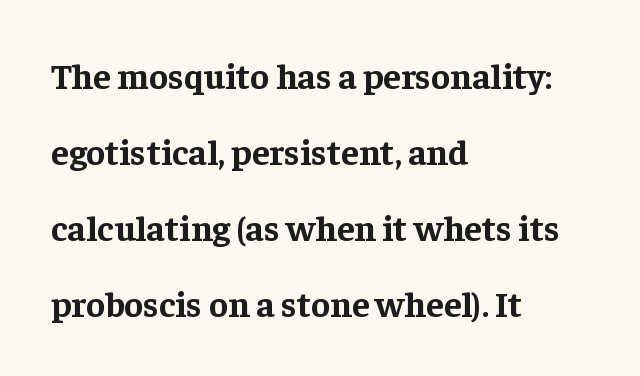
The image shows 36 px bold serif type, upright; set left-aligned, loose line spacing (2.11x), normal letter spacing, not underlined; low stroke contrast and a medium x-height.
